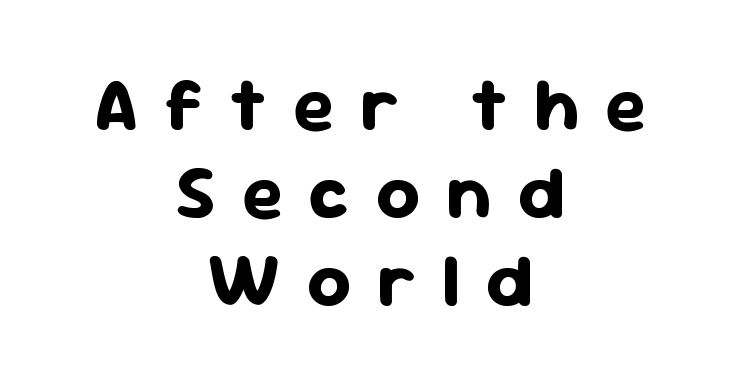
Strong, thick strokes mark this as bold type. Clear beneath every line of the passage. Is this a fixed-width face? No — the glyphs have proportional, varying widths. The face used here is a sans, in the tradition of grotesques and geometrics. Characters follow at a spacing far wider than the type designer built in.
